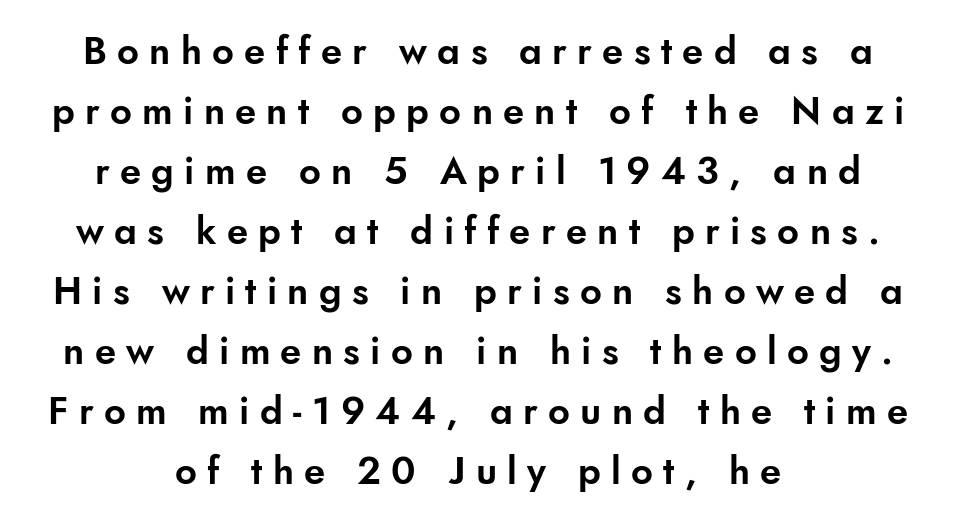
The image shows 38 px sans-serif type, upright; set centered, normal line spacing (1.58x), unusually wide letter spacing (+0.27 em), not underlined; low stroke contrast and a small x-height.
